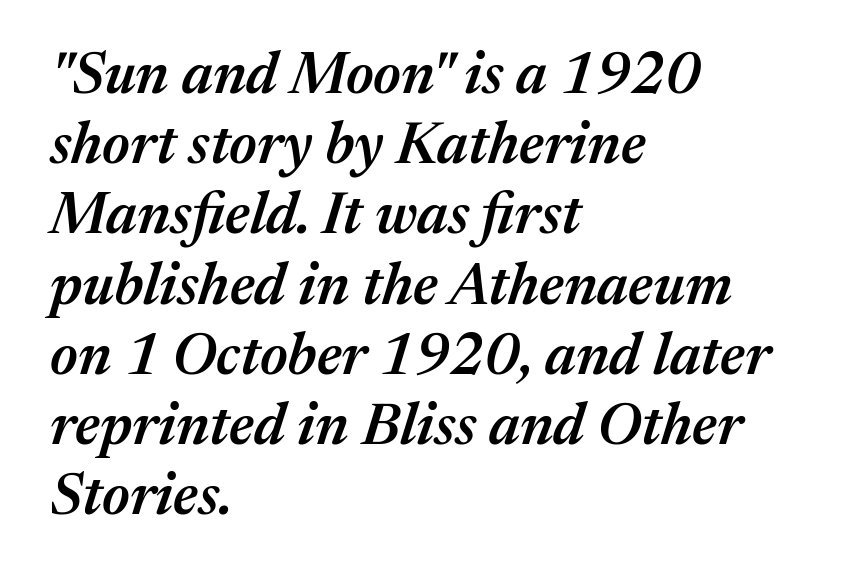
{"italic": "yes", "lean": "right", "slant_degrees": 17, "bold": "semi", "weight": "semibold", "width": "normal", "stroke_contrast": "medium", "x_height": "medium", "monospaced": "no", "underline": "no", "align": "left", "line_spacing_ratio": 1.21, "letter_spacing": "normal", "letter_spacing_em": 0.0, "glyph_px": 58}
